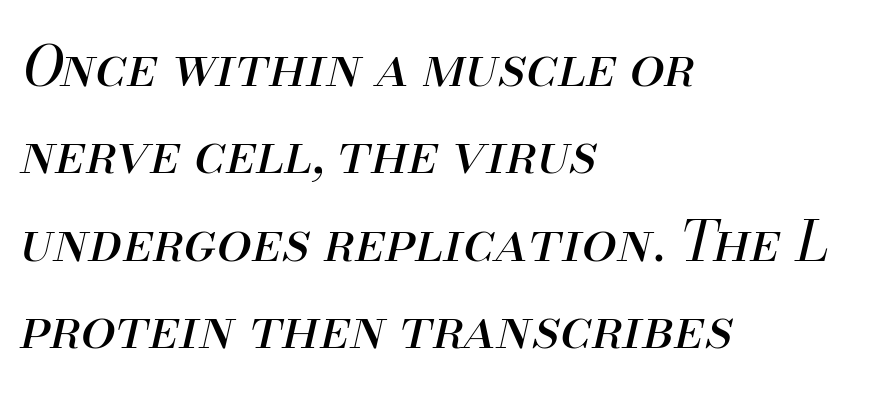
The image shows 56 px regular-weight type, italic (leaning right); set left-aligned, normal line spacing (1.56x), normal letter spacing, not underlined; medium stroke contrast and a small x-height.
